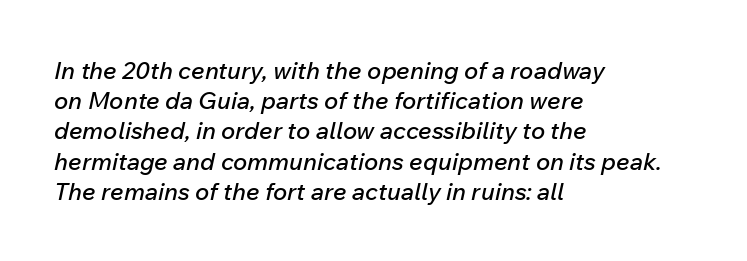
Underline: absent. An italicized treatment has been applied to the whole sample. Is there much room between lines? A standard amount, neither cramped nor airy. These lines keep a tight, regular rhythm from letter to letter. Casual observation: everything's shoved over to the left.
